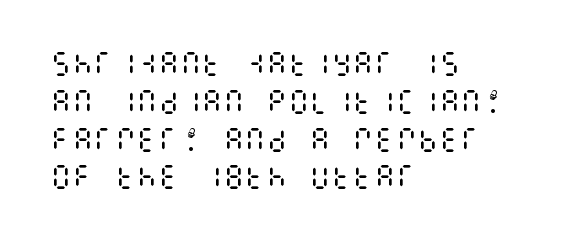
{"italic": "no", "bold": "no", "underline": "no", "align": "left", "line_spacing": "normal", "line_spacing_ratio": 1.4, "letter_spacing": "normal", "letter_spacing_em": 0.0, "glyph_px": 27}
